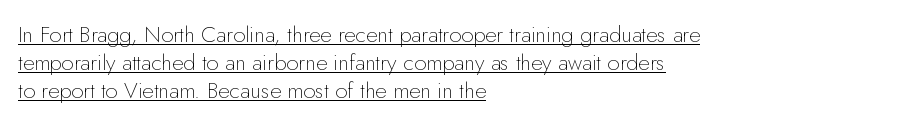
Weight class: somewhere from thin through regular. Horizontal bands of white between lines are of average thickness. Nope, not italic — everything's standing straight. Glance below the letters and you will spot a drawn line. Observe the ordinary spacing: letters are neighbours, not strangers. Is the block centered? No — it sits flush against the left margin.
